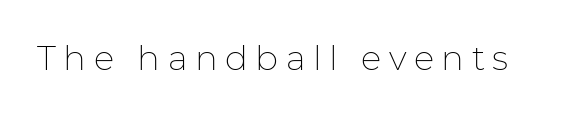
{"serif": "no", "italic": "no", "bold": "no", "weight": "thin", "width": "normal", "stroke_contrast": "low", "x_height": "medium", "monospaced": "no", "underline": "no", "letter_spacing": "wide", "letter_spacing_em": 0.22, "glyph_px": 34}
